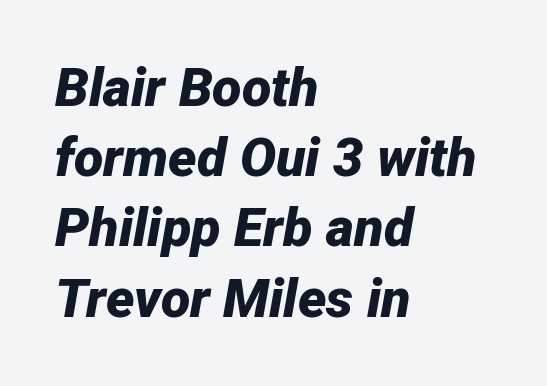
The image shows 54 px bold type, italic (leaning right); set left-aligned, normal line spacing (1.3x), normal letter spacing, not underlined; low stroke contrast and a medium x-height.
